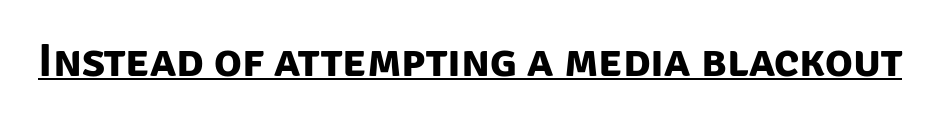
The image shows 46 px bold sans-serif type; set normal letter spacing, underlined; low stroke contrast and a large x-height.
